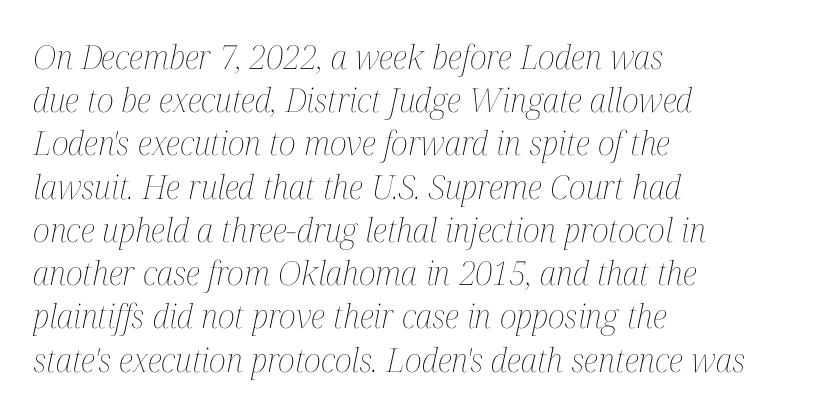
Q: Is the text bold? A: No.
Q: Is the text italic (slanted)? A: Yes, it leans right by about 12 degrees.
Q: Is the text underlined? A: No.
Q: How is the paragraph aligned? A: Left-aligned.
Q: Is the spacing between letters normal or unusually wide? A: Normal.
Q: Is the spacing between lines tight, normal or loose? A: Normal.
Q: Width (condensed, normal, or wide)? A: Condensed.
Q: Stroke contrast? A: Medium.
Q: x-height? A: Medium.
Q: Monospaced? A: No.
